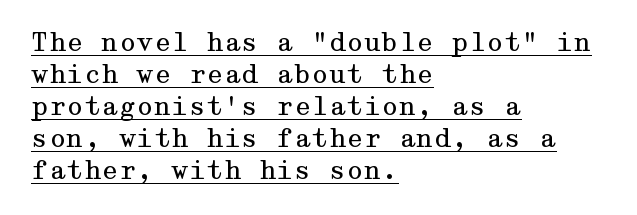
{"italic": "no", "bold": "no", "underline": "yes", "align": "left", "line_spacing": "normal", "line_spacing_ratio": 1.28, "letter_spacing": "normal", "letter_spacing_em": 0.0, "glyph_px": 25}
